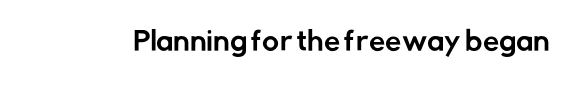
Is there any slant? The stems are plumb. Descenders are the only things crossing below the line. The line texture is even and compact thanks to regular tracking.
